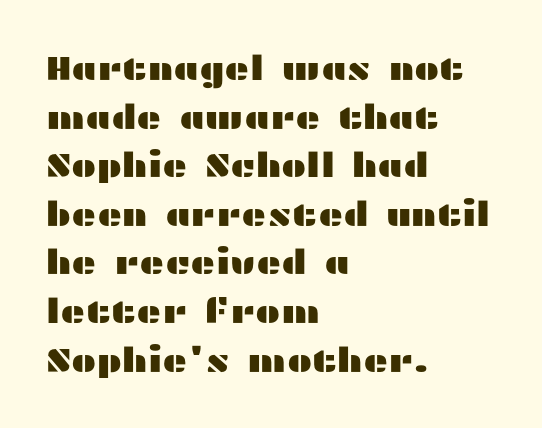
Font category for this specimen: sans-serif. The letterforms sit shoulder to shoulder at normal distance. The passage shown is typed in a proportional face where columns would drift. The rendering anchors every line to the left-hand side.
